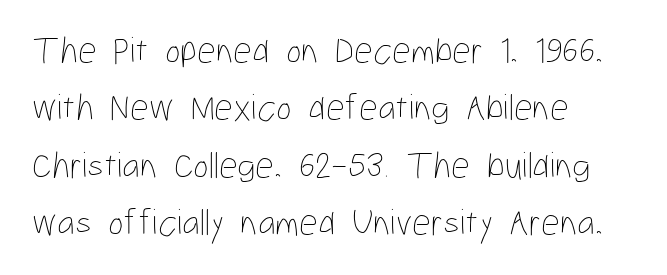
The image shows 37 px thin, condensed type, upright; set left-aligned, normal line spacing (1.55x), normal letter spacing, not underlined; low stroke contrast and a medium x-height.
